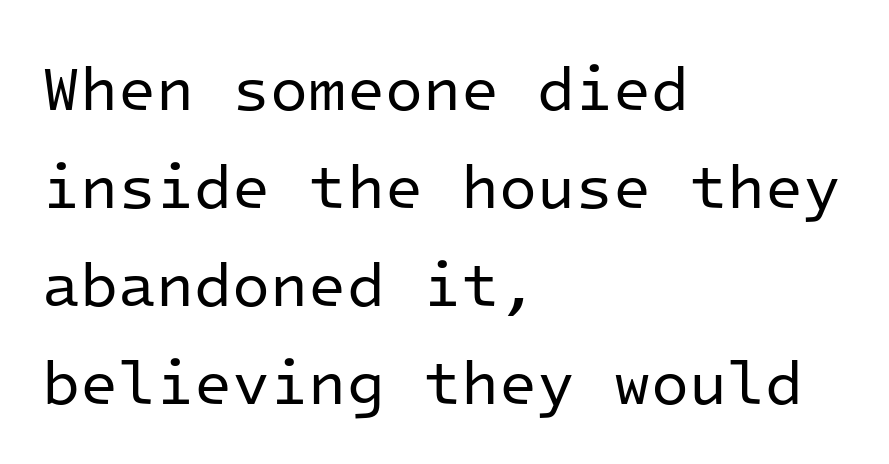
The words here are not underlined. On a weight scale, this lands at 450 or below. Caption: standard tracking, unaltered. The typesetter chose a ragged-right arrangement here. This block has exactly the height ordinary leading produces.
